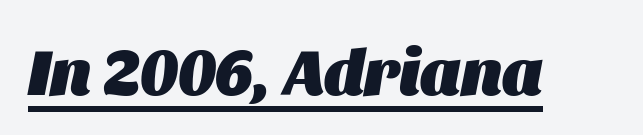
{"italic": "yes", "lean": "right", "slant_degrees": 11, "bold": "yes", "weight": "heavy", "width": "normal", "stroke_contrast": "medium", "x_height": "large", "monospaced": "no", "underline": "yes", "letter_spacing": "normal", "letter_spacing_em": 0.0, "glyph_px": 65}
